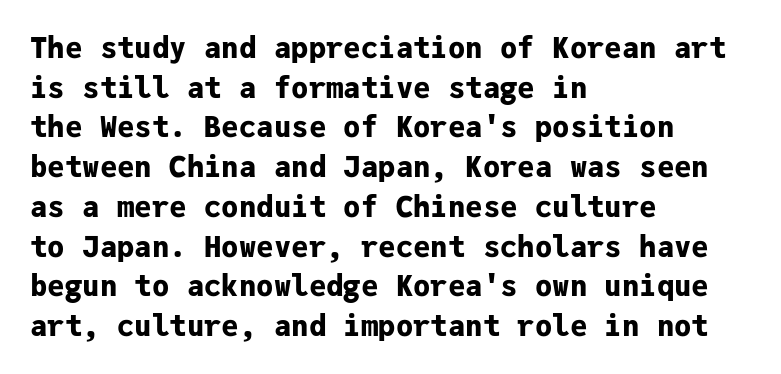
A clean baseline with only descenders dipping below it. These lines are set flush left with a ragged right edge. Whoever set this chose a conventional vertical rhythm. These lines carry a lot of weight — the face is fully bold. No italicization has been applied; the sample stays upright.
